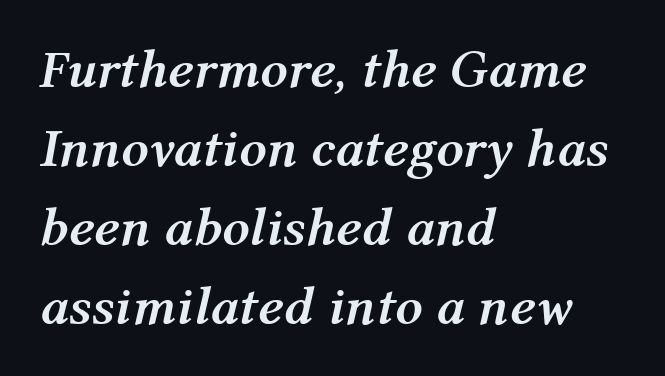
Q: Is the text bold? A: Yes.
Q: Is the text italic (slanted)? A: Yes, it leans right by about 12 degrees.
Q: Is the text underlined? A: No.
Q: How is the paragraph aligned? A: Left-aligned.
Q: Is the spacing between letters normal or unusually wide? A: Normal.
Q: Is the spacing between lines tight, normal or loose? A: Normal.
Q: Width (condensed, normal, or wide)? A: Normal.
Q: Stroke contrast? A: Medium.
Q: x-height? A: Medium.
Q: Monospaced? A: No.
